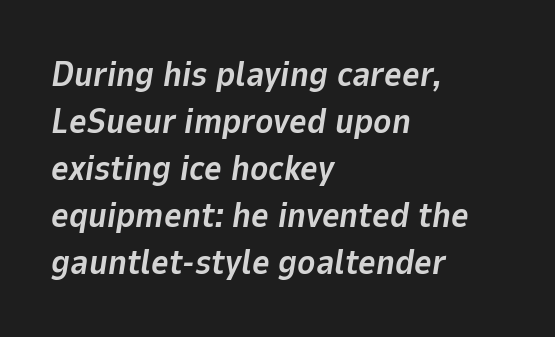
The image shows 34 px bold type, italic (leaning right); set left-aligned, normal line spacing (1.38x), normal letter spacing, not underlined; low stroke contrast and a medium x-height.
